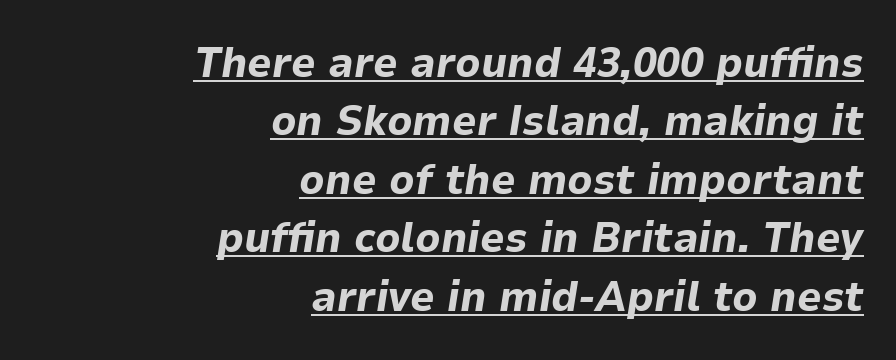
Q: Is the text bold? A: Yes.
Q: Is the text italic (slanted)? A: Yes, it leans right by about 9 degrees.
Q: Is the text underlined? A: Yes.
Q: How is the paragraph aligned? A: Right-aligned.
Q: Is the spacing between letters normal or unusually wide? A: Normal.
Q: Is the spacing between lines tight, normal or loose? A: Normal.
Q: Width (condensed, normal, or wide)? A: Normal.
Q: Stroke contrast? A: Low.
Q: x-height? A: Medium.
Q: Monospaced? A: No.
